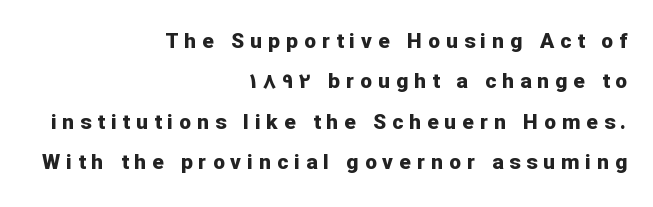
Q: Is the text bold? A: Yes.
Q: Is the text italic (slanted)? A: No, it is upright.
Q: Is the text underlined? A: No.
Q: How is the paragraph aligned? A: Right-aligned.
Q: Is the spacing between letters normal or unusually wide? A: Unusually wide.
Q: Is the spacing between lines tight, normal or loose? A: Loose.
